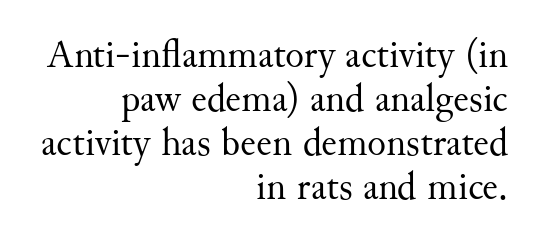
The image shows 39 px regular-weight serif type, upright; set right-aligned, tight line spacing (1.13x), normal letter spacing, not underlined; medium stroke contrast and a small x-height.
